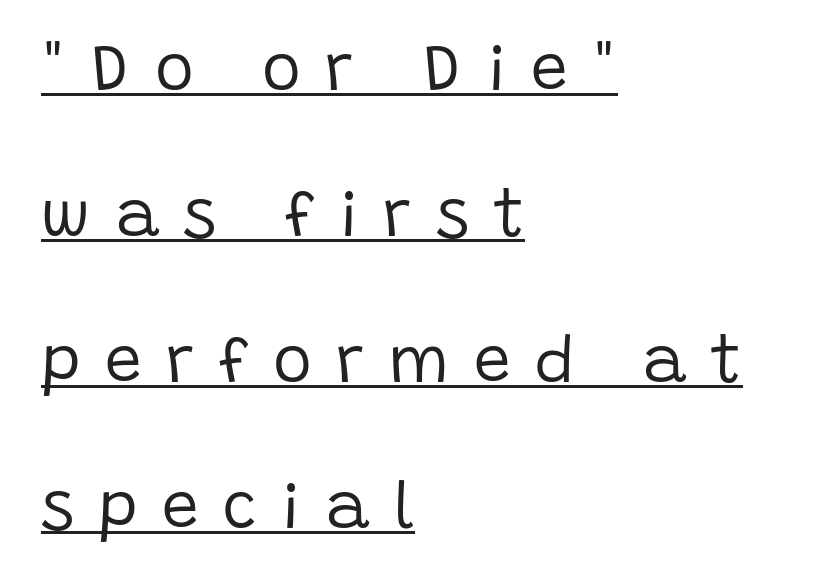
{"serif": "no", "italic": "no", "bold": "no", "weight": "regular", "width": "normal", "stroke_contrast": "low", "x_height": "large", "monospaced": "no", "underline": "yes", "align": "left", "line_spacing": "loose", "line_spacing_ratio": 2.21, "letter_spacing": "wide", "letter_spacing_em": 0.37, "glyph_px": 66}
